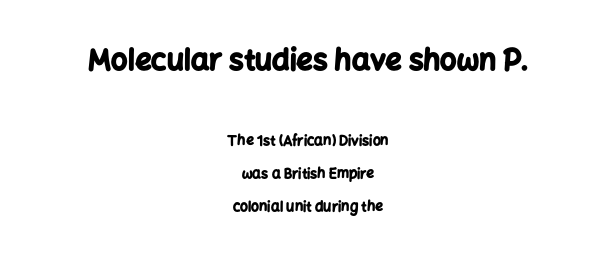
Q: Is the text bold? A: Yes.
Q: Is the text italic (slanted)? A: No, it is upright.
Q: Is the typeface a serif or a sans-serif typeface? A: Sans-serif.
Q: Is the text underlined? A: No.
Q: How is the paragraph aligned? A: Centered.
Q: Is the spacing between letters normal or unusually wide? A: Normal.
Q: Is the spacing between lines tight, normal or loose? A: Loose.
Q: Which block of text is set in a larger size, the first (top) or the second (bottom)? A: The first (top) one.
Q: Width (condensed, normal, or wide)? A: Normal.
Q: Stroke contrast? A: Low.
Q: x-height? A: Medium.
Q: Monospaced? A: No.
